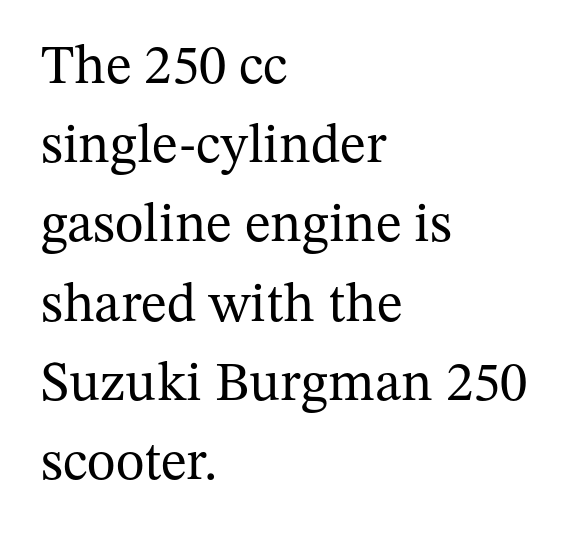
Summary of vertical rhythm: regular, with standard interline spacing. Quick note: not italic, upright. Rule under the text: the space is simply empty. This rendering uses left alignment, leaving the right contour irregular. This sample has the flowing, uneven cadence of proportional lettering. To sum up the face: it has serifs.
